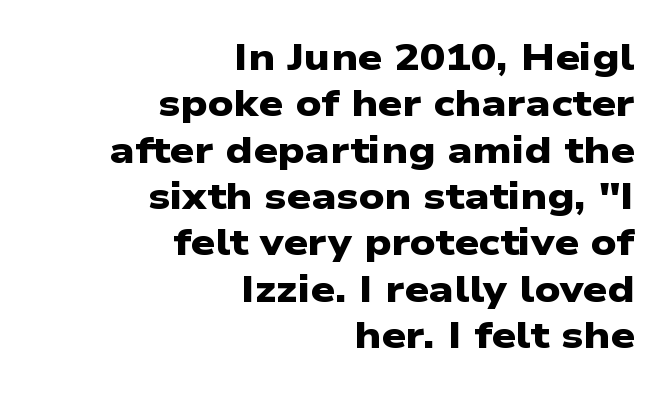
The image shows 38 px heavy, wide sans-serif type; set right-aligned, line spacing 1.22x, normal letter spacing, not underlined; low stroke contrast and a medium x-height.
